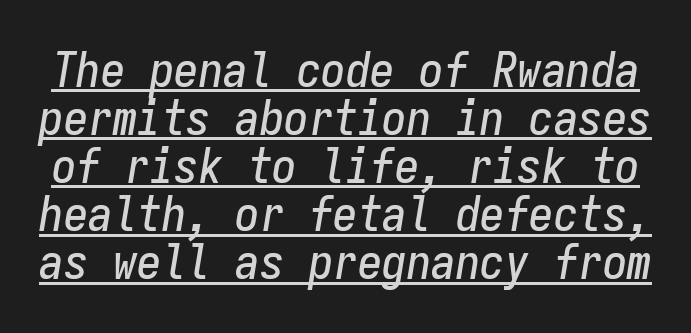
Q: Is the text italic (slanted)? A: Yes, it leans right by about 9 degrees.
Q: Is the text underlined? A: Yes.
Q: Is the spacing between letters normal or unusually wide? A: Normal.
Q: Is the spacing between lines tight, normal or loose? A: Tight.
Q: Width (condensed, normal, or wide)? A: Condensed.
Q: Stroke contrast? A: Low.
Q: x-height? A: Medium.
Q: Monospaced? A: Yes.
